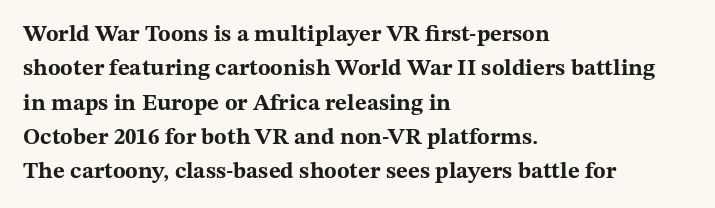
Q: Is the text bold? A: Yes.
Q: Is the text italic (slanted)? A: No, it is upright.
Q: Is the text underlined? A: No.
Q: How is the paragraph aligned? A: Left-aligned.
Q: Is the spacing between letters normal or unusually wide? A: Normal.
Q: Is the spacing between lines tight, normal or loose? A: Normal.
